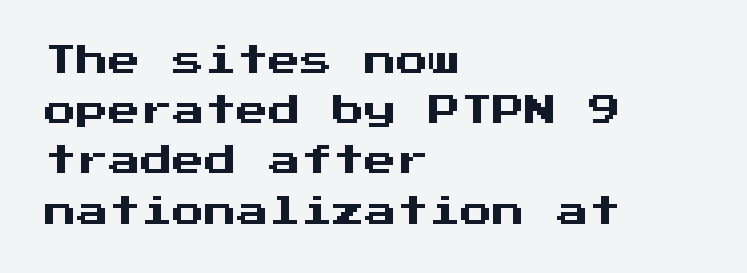
Q: Is the text italic (slanted)? A: No, it is upright.
Q: Is the typeface a serif or a sans-serif typeface? A: Sans-serif.
Q: Is the text underlined? A: No.
Q: How is the paragraph aligned? A: Left-aligned.
Q: Is the spacing between letters normal or unusually wide? A: Normal.
Q: Is the spacing between lines tight, normal or loose? A: Normal.
Q: Width (condensed, normal, or wide)? A: Normal.
Q: Stroke contrast? A: Medium.
Q: x-height? A: Medium.
Q: Monospaced? A: Yes.
